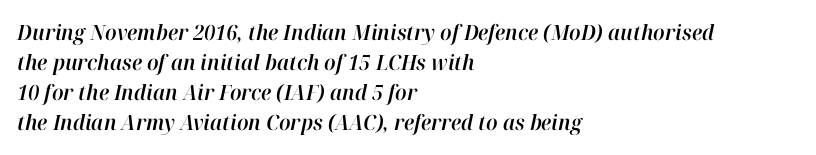
{"italic": "yes", "lean": "right", "slant_degrees": 12, "underline": "no", "align": "left", "line_spacing": "normal", "line_spacing_ratio": 1.43, "letter_spacing": "normal", "letter_spacing_em": 0.0, "glyph_px": 21}
